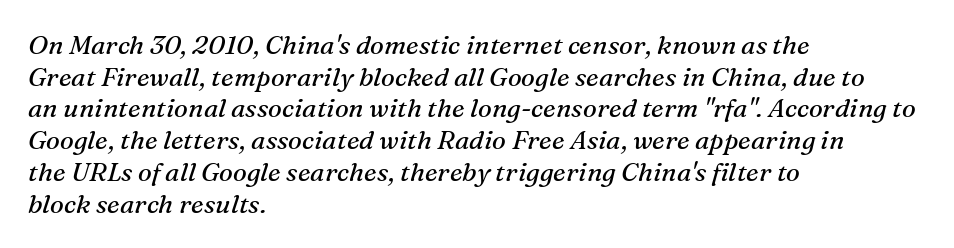
Q: Is the text bold? A: No.
Q: Is the text italic (slanted)? A: Yes, it leans right by about 16 degrees.
Q: Is the text underlined? A: No.
Q: How is the paragraph aligned? A: Left-aligned.
Q: Is the spacing between letters normal or unusually wide? A: Normal.
